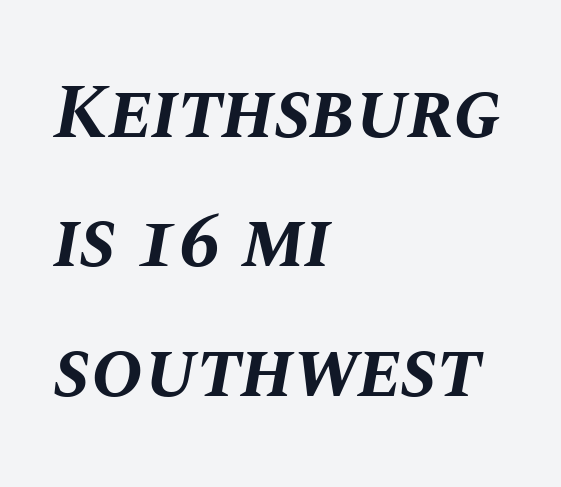
Set as a true bold cut, around the 700 mark. This block has exactly the height ordinary leading produces. This sample uses an oblique cut, with every glyph tilted off the vertical. Each row of text sits above clean, open space. The face used here is proportionally spaced, like ordinary book or web type. Every row of glyphs begins at an identical x-position on the left.
